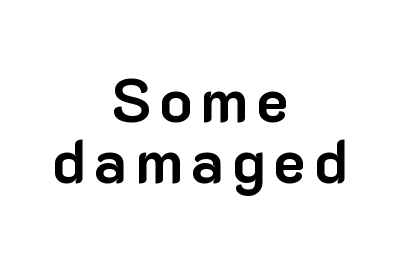
{"serif": "no", "italic": "no", "bold": "yes", "weight": "bold", "width": "normal", "stroke_contrast": "low", "x_height": "medium", "monospaced": "no", "underline": "no", "align": "center", "line_spacing": "tight", "line_spacing_ratio": 1.0, "glyph_px": 61}
